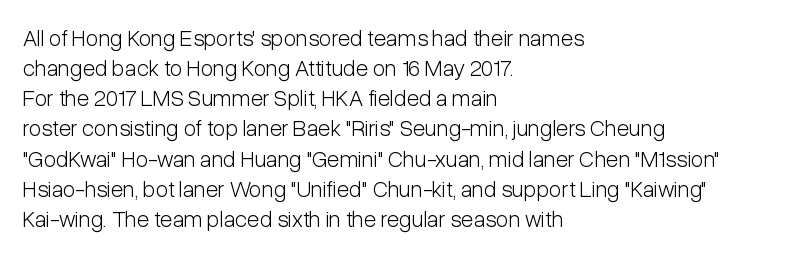
The image shows 23 px text type, upright; set left-aligned, normal line spacing (1.31x), normal letter spacing, not underlined.
